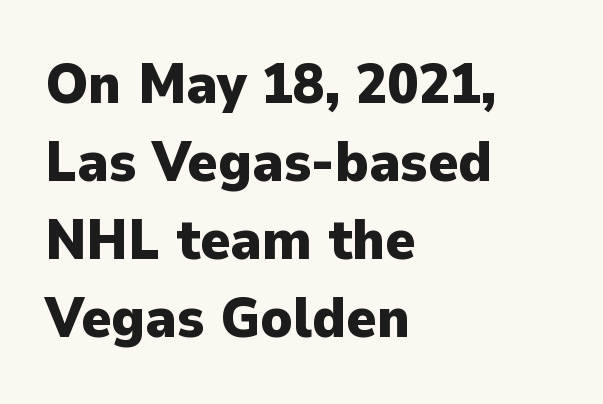
When letters stand straight like this, we call the style roman or upright. The space beneath each line is pristine and unruled. Varying glyph widths throughout — classic text-font behaviour. The paragraph shown leans on its left margin. Heavy-handed strokes throughout: this text is bold.
